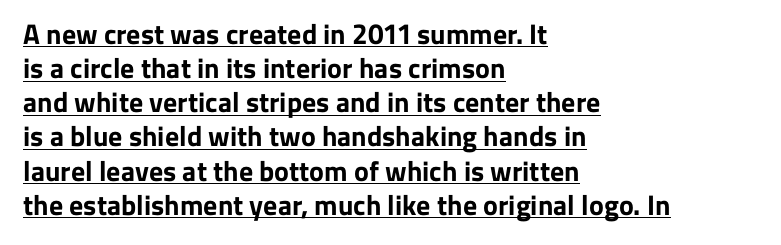
The image shows 28 px bold sans-serif type, upright; set left-aligned, line spacing 1.22x, normal letter spacing, underlined; low stroke contrast and a medium x-height.
